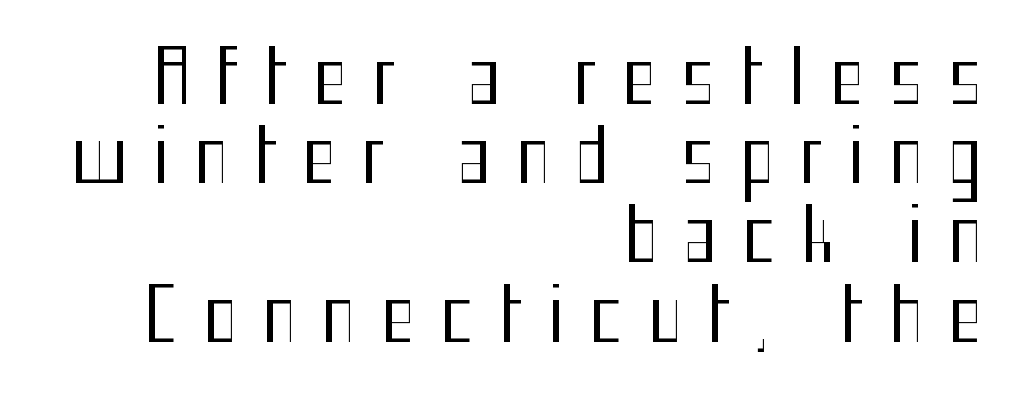
Q: Is the text bold? A: No.
Q: Is the text italic (slanted)? A: No, it is upright.
Q: Is the typeface a serif or a sans-serif typeface? A: Sans-serif.
Q: Is the text underlined? A: No.
Q: How is the paragraph aligned? A: Right-aligned.
Q: Is the spacing between letters normal or unusually wide? A: Unusually wide.
Q: Is the spacing between lines tight, normal or loose? A: Tight.
Q: Width (condensed, normal, or wide)? A: Condensed.
Q: Stroke contrast? A: Medium.
Q: x-height? A: Medium.
Q: Monospaced? A: No.
